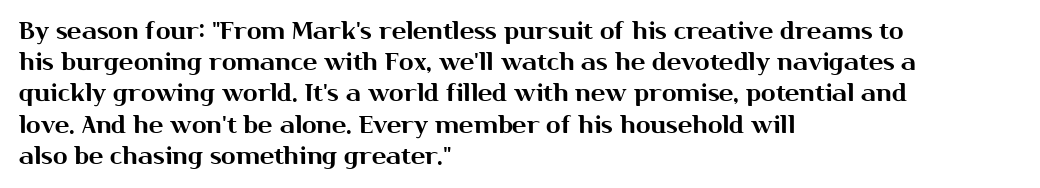
The image shows 24 px text type, upright; set left-aligned, normal line spacing (1.3x), normal letter spacing, not underlined.
